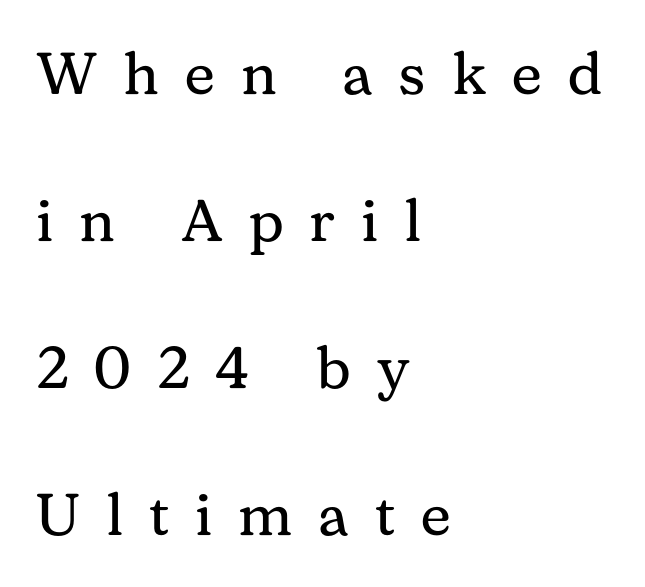
Q: Is the text bold? A: No.
Q: Is the text italic (slanted)? A: No, it is upright.
Q: Is the typeface a serif or a sans-serif typeface? A: Serif.
Q: Is the text underlined? A: No.
Q: How is the paragraph aligned? A: Left-aligned.
Q: Is the spacing between letters normal or unusually wide? A: Unusually wide.
Q: Is the spacing between lines tight, normal or loose? A: Loose.
Q: Width (condensed, normal, or wide)? A: Normal.
Q: Stroke contrast? A: Medium.
Q: x-height? A: Medium.
Q: Monospaced? A: No.
